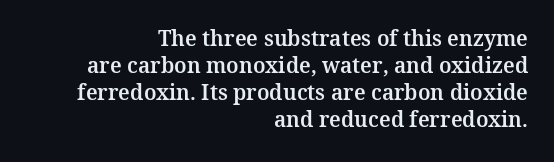
Q: Is the text italic (slanted)? A: No, it is upright.
Q: Is the text underlined? A: No.
Q: How is the paragraph aligned? A: Right-aligned.
Q: Is the spacing between letters normal or unusually wide? A: Normal.
Q: Is the spacing between lines tight, normal or loose? A: Normal.
